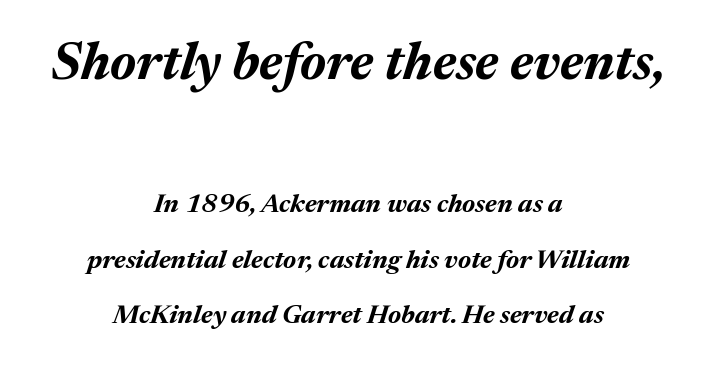
{"italic": "yes", "lean": "right", "slant_degrees": 17, "bold": "yes", "weight": "bold", "width": "normal", "stroke_contrast": "medium", "x_height": "medium", "monospaced": "no", "underline": "no", "align": "center", "line_spacing": "loose", "line_spacing_ratio": 2.13, "letter_spacing": "normal", "letter_spacing_em": 0.0, "larger_block": "first", "size_ratio": 2.0, "glyph_px": 52}
